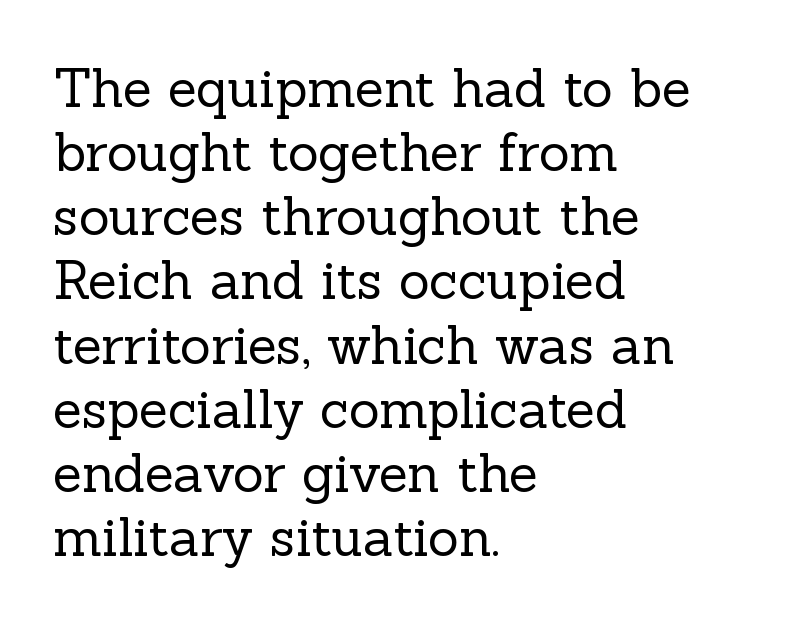
The image shows 53 px regular-weight serif type, upright; set left-aligned, line spacing 1.21x, normal letter spacing, not underlined; a medium x-height.
